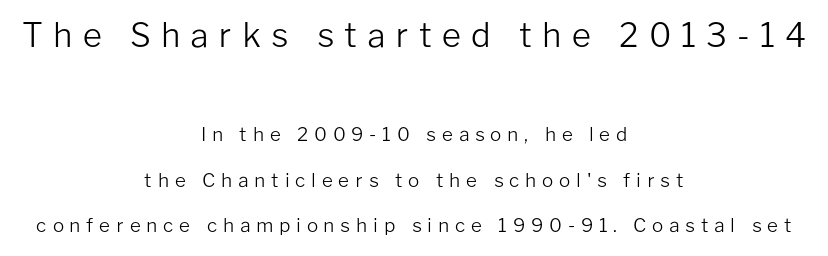
The image shows 33 px light sans-serif type, upright; set centered, loose line spacing (2.39x), unusually wide letter spacing (+0.3 em), not underlined; the first (top) block is 1.74x larger; low stroke contrast and a medium x-height.
